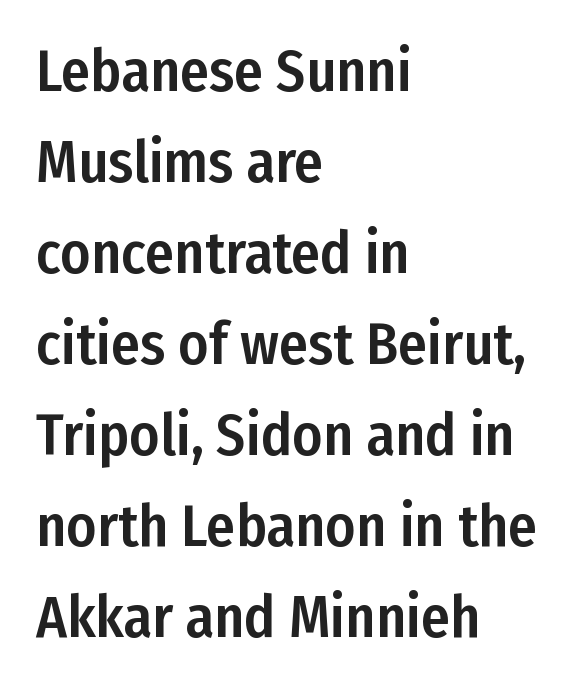
Q: Is the text italic (slanted)? A: No, it is upright.
Q: Is the typeface a serif or a sans-serif typeface? A: Sans-serif.
Q: Is the text underlined? A: No.
Q: How is the paragraph aligned? A: Left-aligned.
Q: Is the spacing between letters normal or unusually wide? A: Normal.
Q: Is the spacing between lines tight, normal or loose? A: Normal.
Q: Width (condensed, normal, or wide)? A: Condensed.
Q: Stroke contrast? A: Low.
Q: x-height? A: Medium.
Q: Monospaced? A: No.
